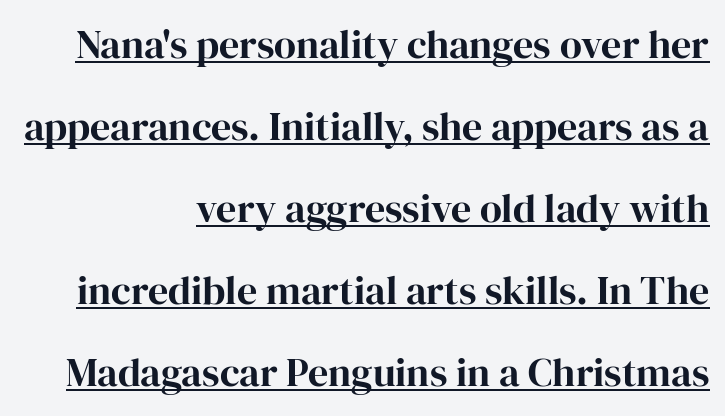
A typesetter would call this proportional, since set widths differ per character. The typesetter chose a ragged-left arrangement here. Check where the strokes stop: tiny serifs finish them off. The sample's only ornament is a line tracing under the words.
